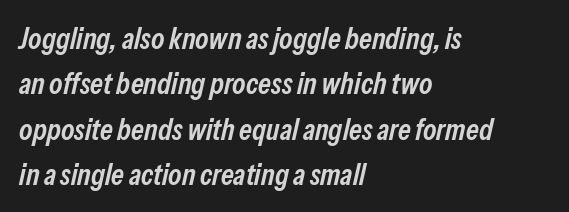
The image shows 30 px semibold, condensed type, italic (leaning right); set left-aligned, normal line spacing (1.51x), normal letter spacing, not underlined; low stroke contrast and a medium x-height.
